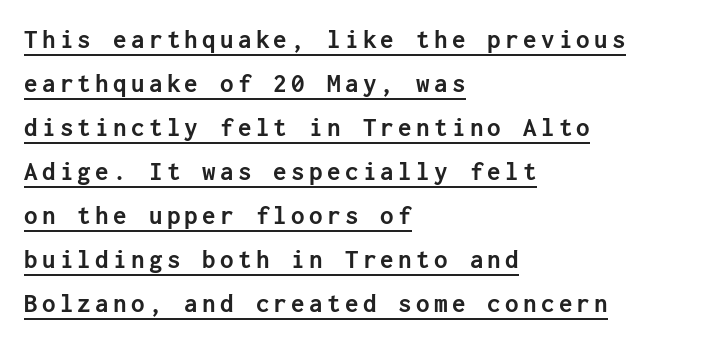
Q: Is the text bold? A: Yes.
Q: Is the text italic (slanted)? A: No, it is upright.
Q: Is the text underlined? A: Yes.
Q: How is the paragraph aligned? A: Left-aligned.
Q: Is the spacing between lines tight, normal or loose? A: Normal.
